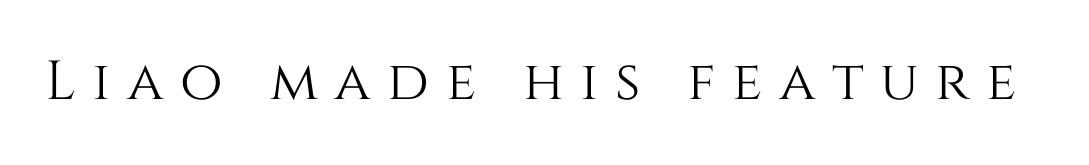
Tall strokes in this sample are plumb rather than angled. Bare-footed words on every line. Display-style spreading of the glyphs; the letterfit is very open. This sample has the flowing, uneven cadence of proportional lettering.
